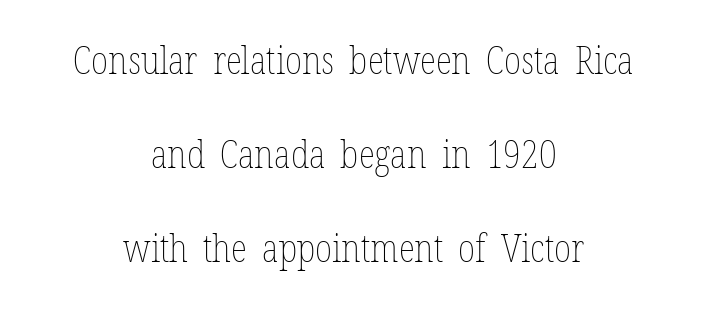
The passage shown has conventional tracking throughout. Beneath every word, the page is bare. Regarding leading, the lines here are spaced well apart. This is not heavy type; no bold has been used. Is this a fixed-width face? No — the glyphs have proportional, varying widths. In terms of posture, this sample is upright.
